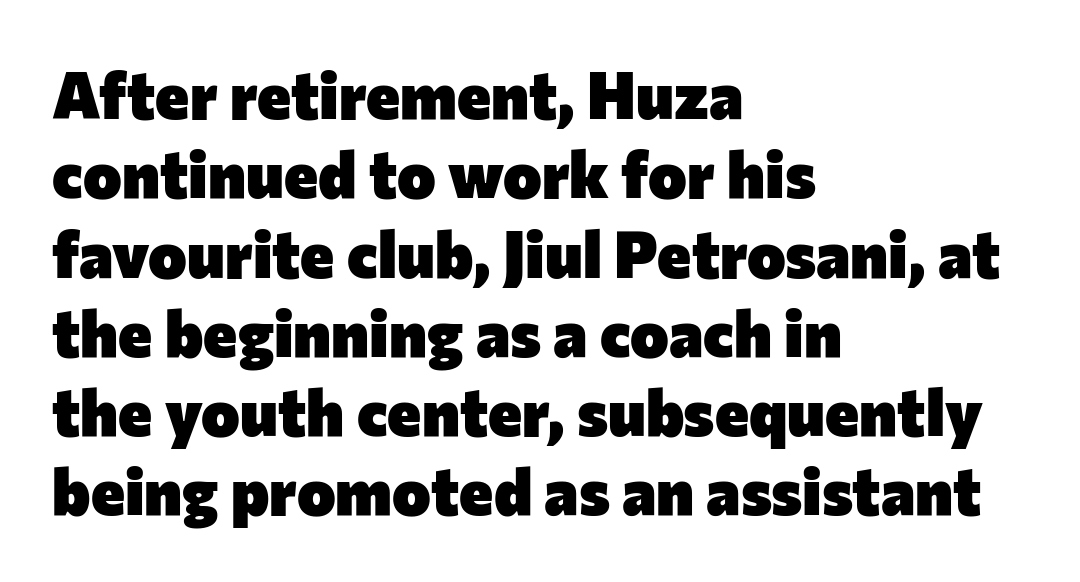
{"serif": "no", "italic": "no", "bold": "yes", "weight": "heavy", "width": "normal", "stroke_contrast": "low", "x_height": "medium", "monospaced": "no", "underline": "no", "align": "left", "line_spacing_ratio": 1.22, "letter_spacing": "normal", "letter_spacing_em": 0.0, "glyph_px": 65}
